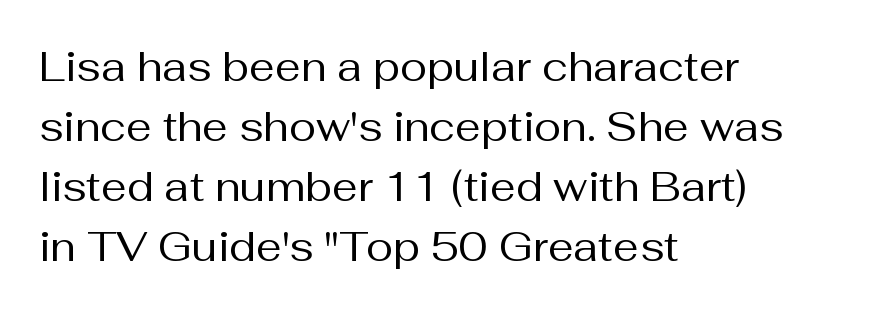
The image shows 41 px regular-weight sans-serif type, upright; set left-aligned, normal line spacing (1.46x), normal letter spacing, not underlined; medium stroke contrast and a medium x-height.
